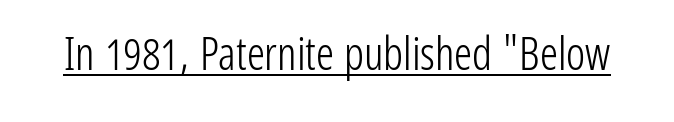
The image shows 45 px light, condensed sans-serif type, upright; set normal letter spacing, underlined; low stroke contrast and a medium x-height.
